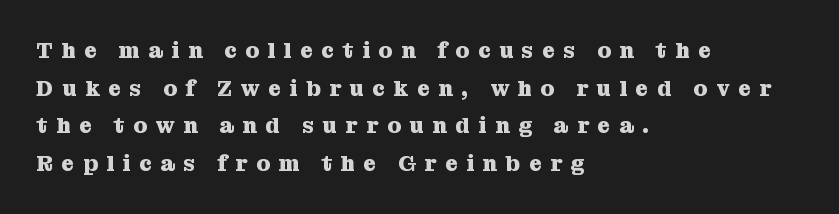
{"italic": "no", "bold": "yes", "underline": "no", "align": "left", "line_spacing_ratio": 1.71, "letter_spacing": "wide", "letter_spacing_em": 0.39, "glyph_px": 22}
